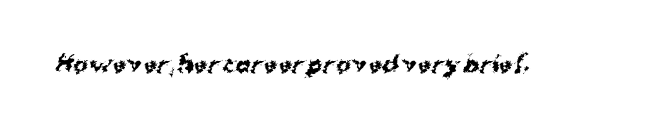
Does extra space separate the letters? No, they use regular spacing. Quick note: underline off. This is heavy type, rendered in bold.
